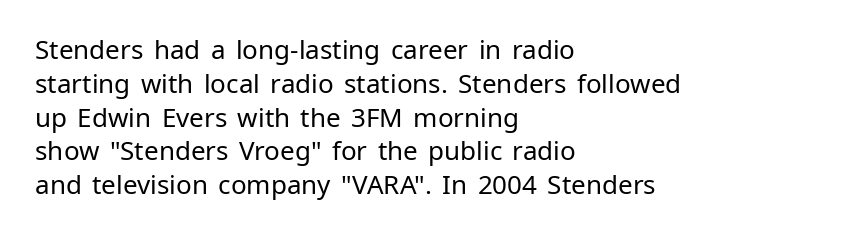
Descenders are the only things crossing below the line. Vertical strokes here are truly vertical. Compared with typical paragraphs, the rows here are spaced about the same. The setting favours the left margin, as ordinary paragraphs usually do.
